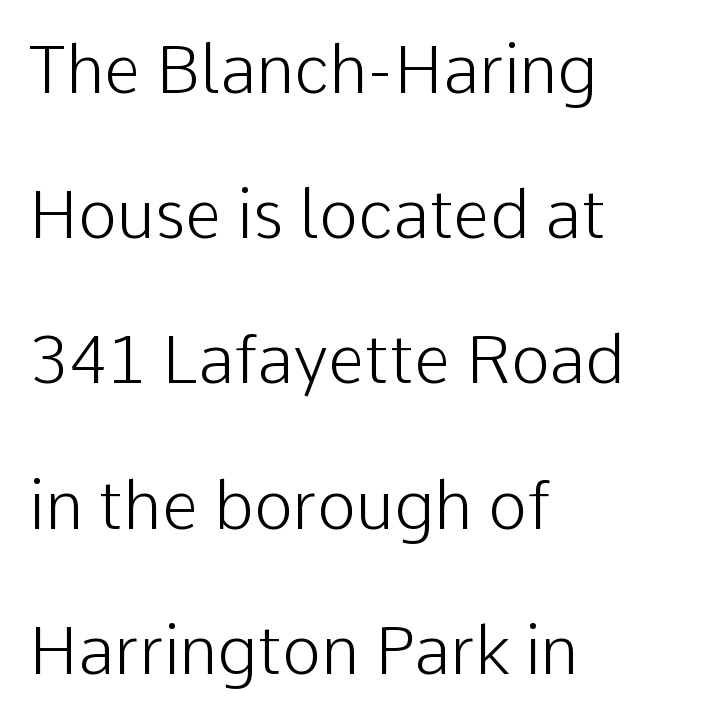
How would I describe the line gaps? Wide and relaxed. Nothing sits at the stroke ends, so this counts as sans-serif. The string is rendered with underlining switched off. There is no visible air inserted between adjacent glyphs.
